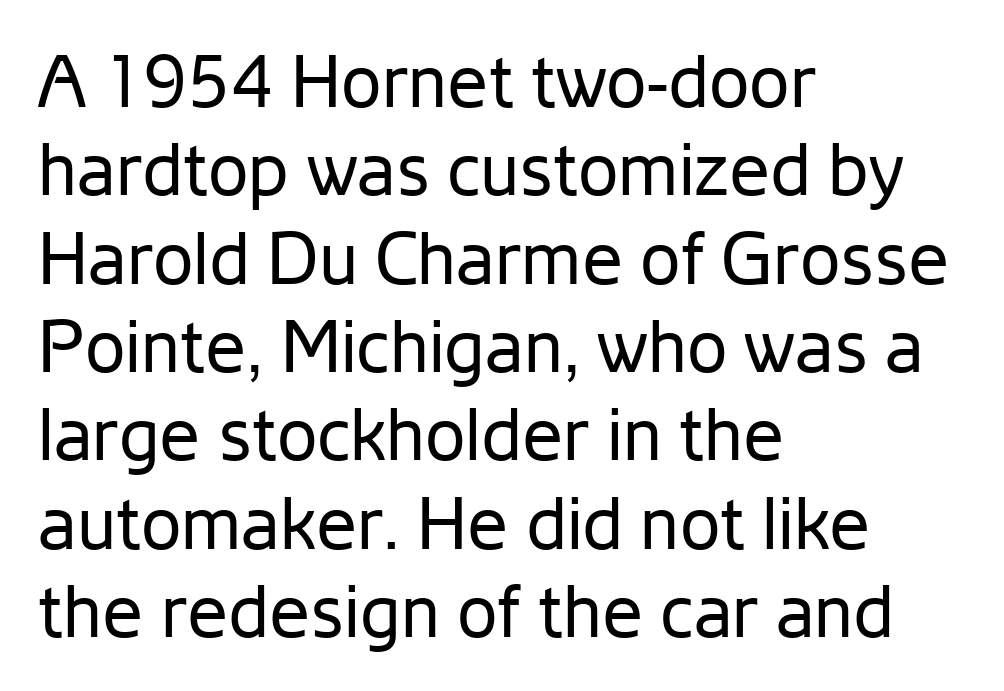
{"serif": "no", "italic": "no", "bold": "no", "weight": "regular", "width": "normal", "stroke_contrast": "low", "x_height": "medium", "monospaced": "no", "underline": "no", "align": "left", "line_spacing_ratio": 1.21, "letter_spacing": "normal", "letter_spacing_em": 0.0, "glyph_px": 73}
